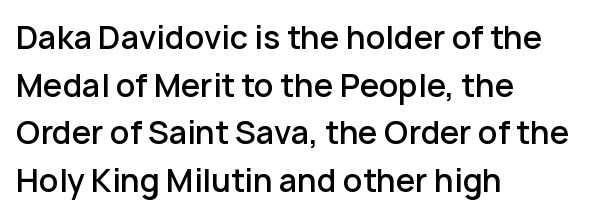
{"serif": "no", "italic": "no", "bold": "semi", "weight": "semibold", "width": "normal", "stroke_contrast": "low", "x_height": "medium", "monospaced": "no", "underline": "no", "align": "left", "line_spacing": "normal", "line_spacing_ratio": 1.54, "letter_spacing": "normal", "letter_spacing_em": 0.0, "glyph_px": 31}
